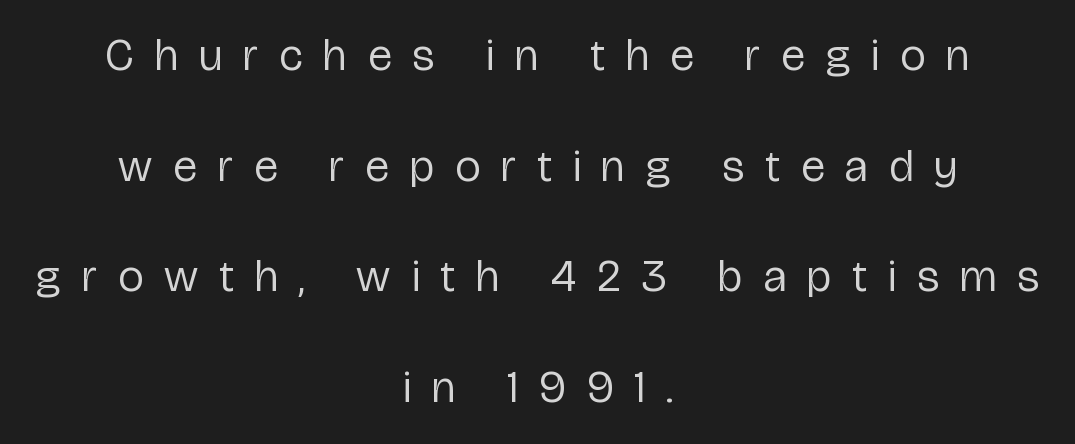
Ascenders rise straight up at ninety degrees. Note: no serifs on the glyphs. Nobody drew a line under any word here. Character widths vary here, with narrow letters taking less room than wide ones.
